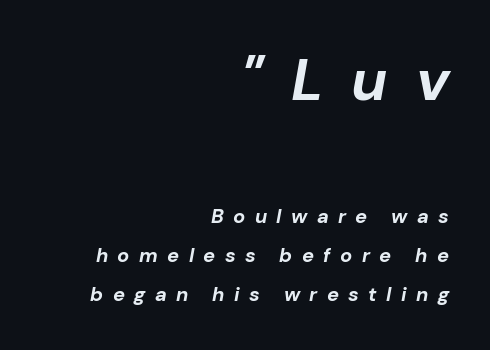
The image shows 59 px bold type, italic (leaning right); set right-aligned, loose line spacing (1.95x), unusually wide letter spacing (+0.47 em), not underlined; the first (top) block is 2.95x larger; low stroke contrast and a medium x-height.
